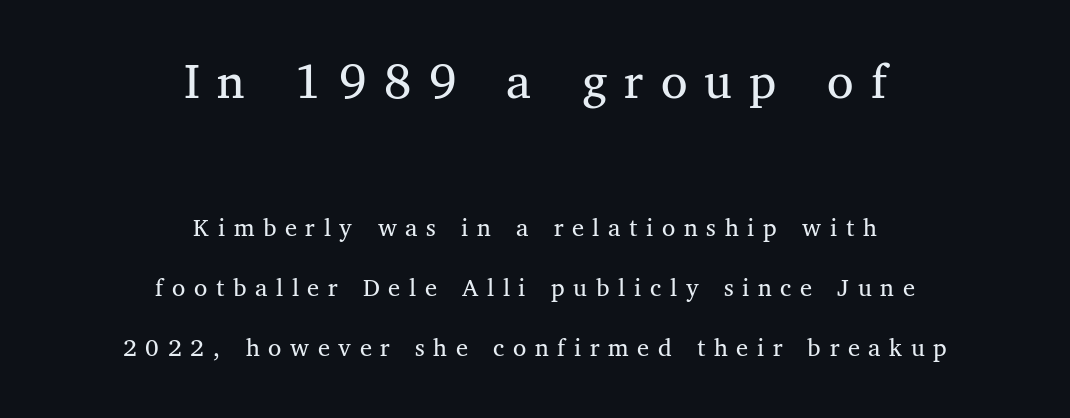
{"serif": "yes", "italic": "no", "bold": "no", "weight": "regular", "width": "normal", "stroke_contrast": "medium", "x_height": "medium", "monospaced": "no", "underline": "no", "align": "center", "line_spacing": "loose", "line_spacing_ratio": 2.23, "letter_spacing": "wide", "letter_spacing_em": 0.32, "larger_block": "first", "size_ratio": 2.0, "glyph_px": 54}
